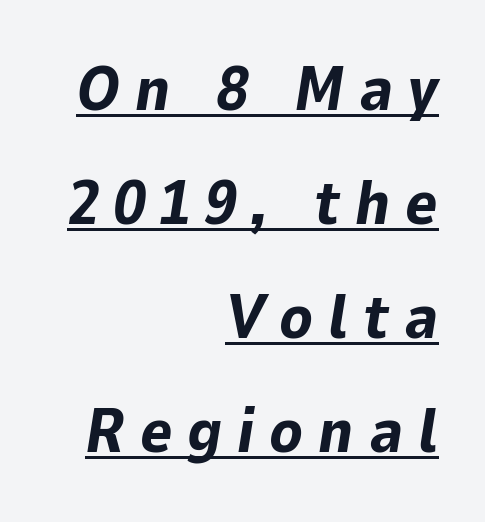
Right-aligned paragraph, ragged on the left. Notice how the stems are inclined rather than vertical — that's the hallmark of italics. These words are printed bold, with thick strokes throughout. Do the characters align in a grid? No, the font is proportional. The horizontal fit of the characters is loose and conspicuously gappy.
